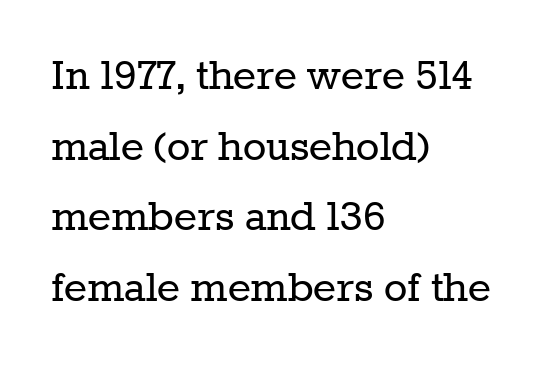
{"serif": "yes", "italic": "no", "bold": "no", "weight": "regular", "width": "normal", "stroke_contrast": "low", "x_height": "medium", "monospaced": "no", "underline": "no", "align": "left", "line_spacing": "normal", "line_spacing_ratio": 1.44, "letter_spacing": "normal", "letter_spacing_em": 0.0, "glyph_px": 49}
